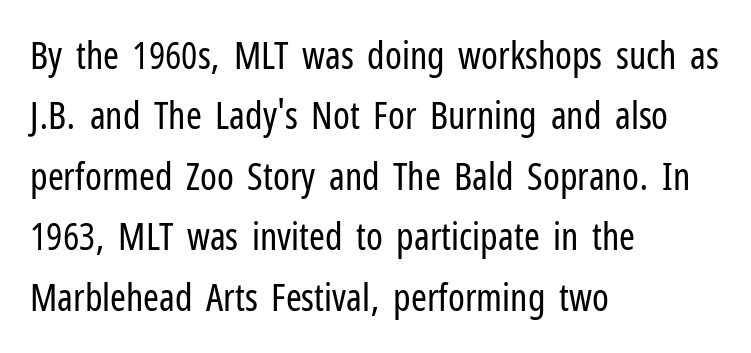
This rendering uses left alignment, leaving the right contour irregular. This is roman type, the default non-slanted kind. A typesetter would call this leading conventional body-copy spacing. The space beneath each line is pristine and unruled. Observe the absence of serifs on each vertical stroke in this sample. This sample uses plain, unmodified letter spacing.
